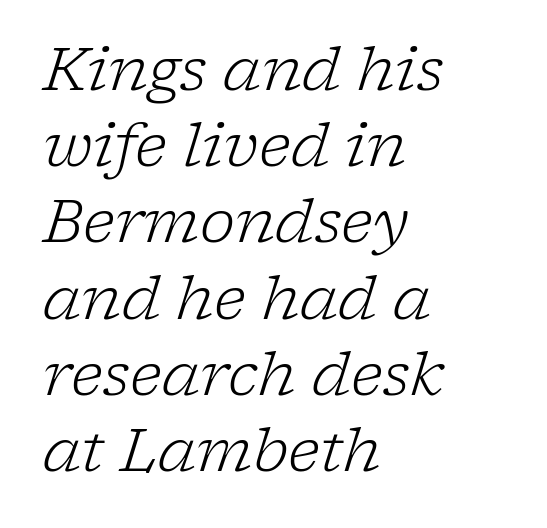
Q: Is the text bold? A: No.
Q: Is the text italic (slanted)? A: Yes, it leans right by about 17 degrees.
Q: Is the typeface a serif or a sans-serif typeface? A: Serif.
Q: Is the text underlined? A: No.
Q: How is the paragraph aligned? A: Left-aligned.
Q: Is the spacing between letters normal or unusually wide? A: Normal.
Q: Is the spacing between lines tight, normal or loose? A: Normal.
Q: Width (condensed, normal, or wide)? A: Normal.
Q: Stroke contrast? A: Low.
Q: x-height? A: Medium.
Q: Monospaced? A: No.
